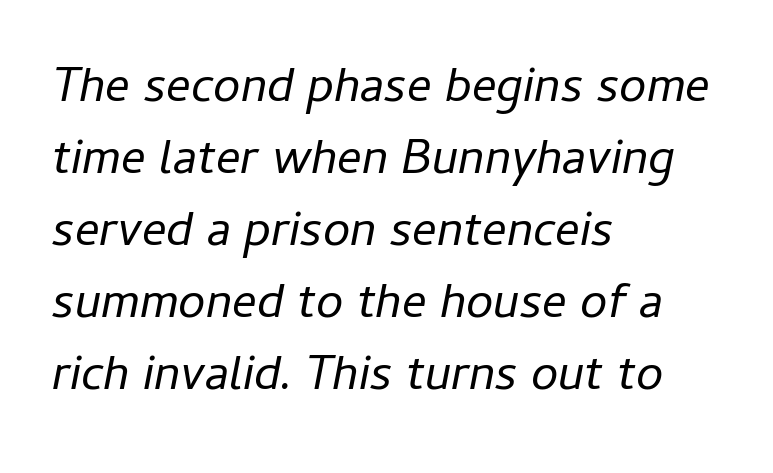
Q: Is the text bold? A: No.
Q: Is the text italic (slanted)? A: Yes, it leans right by about 11 degrees.
Q: Is the text underlined? A: No.
Q: How is the paragraph aligned? A: Left-aligned.
Q: Is the spacing between letters normal or unusually wide? A: Normal.
Q: Is the spacing between lines tight, normal or loose? A: Normal.
Q: Width (condensed, normal, or wide)? A: Normal.
Q: Stroke contrast? A: Low.
Q: x-height? A: Medium.
Q: Monospaced? A: No.
